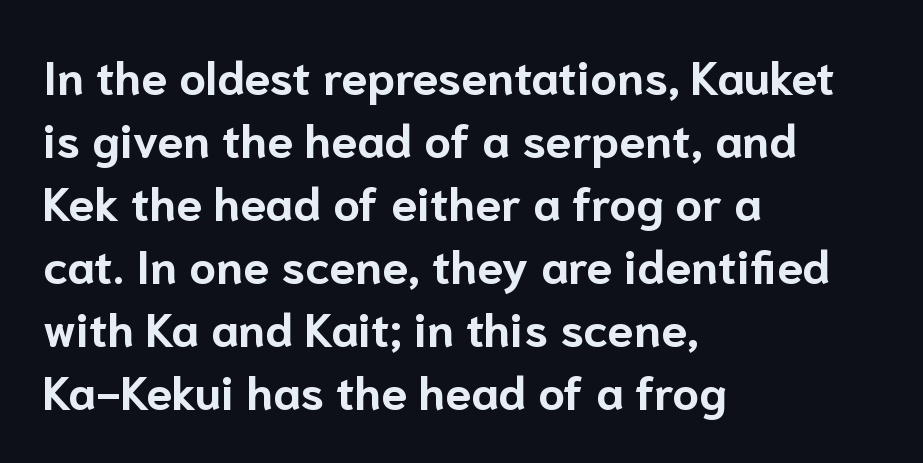
The image shows 47 px bold sans-serif type, upright; set left-aligned, normal line spacing (1.34x), normal letter spacing, not underlined; low stroke contrast and a medium x-height.
